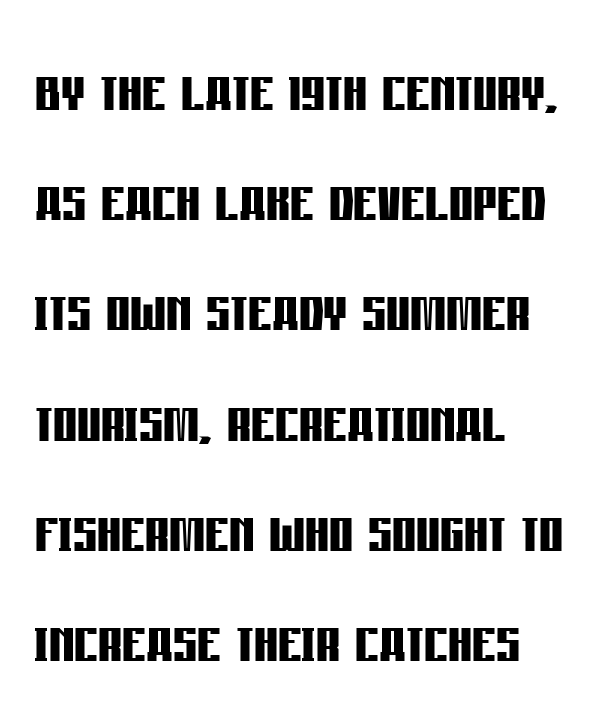
One glance says typical: line gaps are just what's usual. I'd describe the lettering as bold — thick and assertive. Layout note: lines flush left. The typeface chosen for these lines omits serifs.
